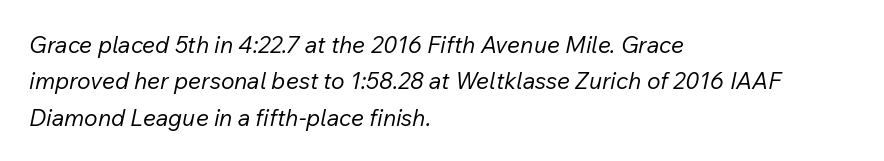
Q: Is the text bold? A: No.
Q: Is the text italic (slanted)? A: Yes, it leans right by about 12 degrees.
Q: Is the text underlined? A: No.
Q: How is the paragraph aligned? A: Left-aligned.
Q: Is the spacing between letters normal or unusually wide? A: Normal.
Q: Is the spacing between lines tight, normal or loose? A: Normal.
